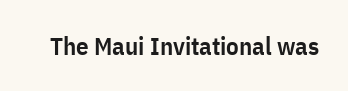
The image shows 25 px text type, upright; set normal letter spacing, not underlined.
